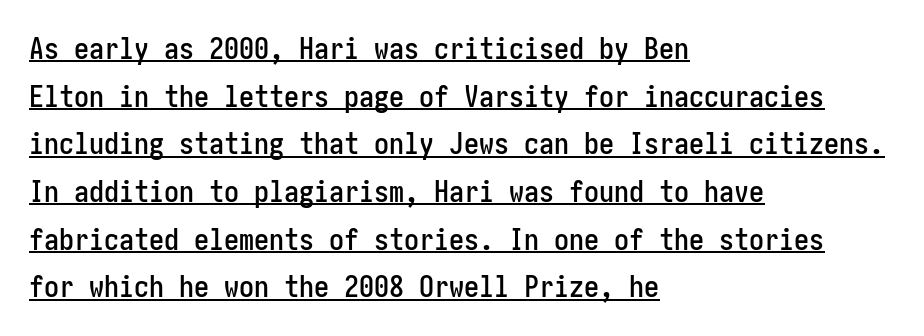
This rendering leaves character spacing at its baseline value. The typesetter has applied underlining to the passage shown. Serifs: no, the terminals of the letterforms are clean. Visually the block forms a straight wall on the left and a jagged coastline on the right. Quick note: not italic, upright. Successive baselines arrive at the customary interval.
